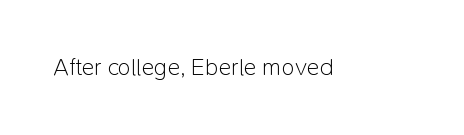
{"italic": "no", "bold": "no", "underline": "no", "letter_spacing": "normal", "letter_spacing_em": 0.0, "glyph_px": 24}
